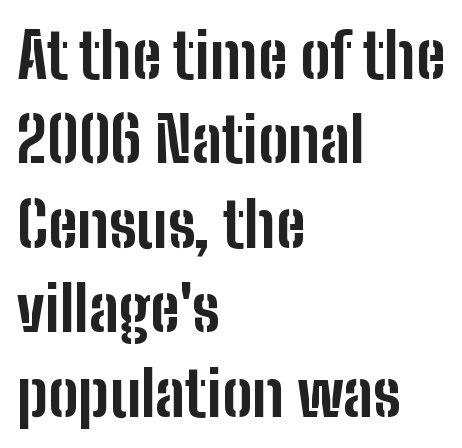
These lines are rendered in a variable-pitch font. Characters follow at the spacing the type designer built in. Plain, unruled lines of type. Serif or sans? Sans — the stroke terminals are bare. Students, observe: this is what conventionally led text looks like.
